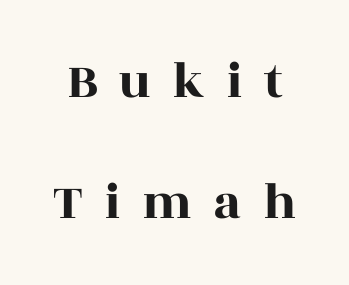
{"serif": "yes", "italic": "no", "width": "wide", "x_height": "large", "monospaced": "no", "underline": "no", "line_spacing": "loose", "line_spacing_ratio": 2.32, "letter_spacing": "wide", "letter_spacing_em": 0.41, "glyph_px": 52}
